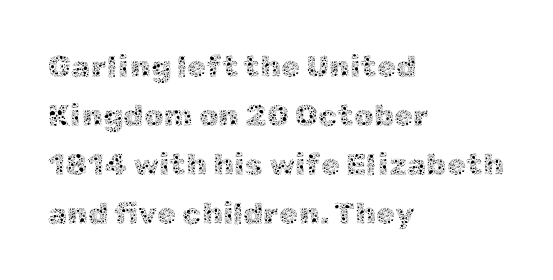
Short note: letters normally spaced. The rag falls on the right side of this text block. The strokes carry an ordinary text weight at most. Italic? Not at all — the glyphs are vertical. A clean baseline with only descenders dipping below it.
